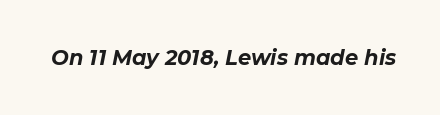
Q: Is the text bold? A: Yes.
Q: Is the text italic (slanted)? A: Yes, it leans right by about 11 degrees.
Q: Is the text underlined? A: No.
Q: Is the spacing between letters normal or unusually wide? A: Normal.
